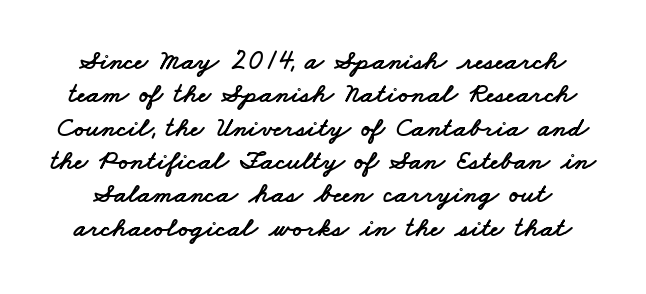
{"serif": "no", "width": "wide", "stroke_contrast": "low", "x_height": "small", "monospaced": "no", "underline": "no", "line_spacing_ratio": 1.19, "letter_spacing": "normal", "letter_spacing_em": 0.0, "glyph_px": 28}
